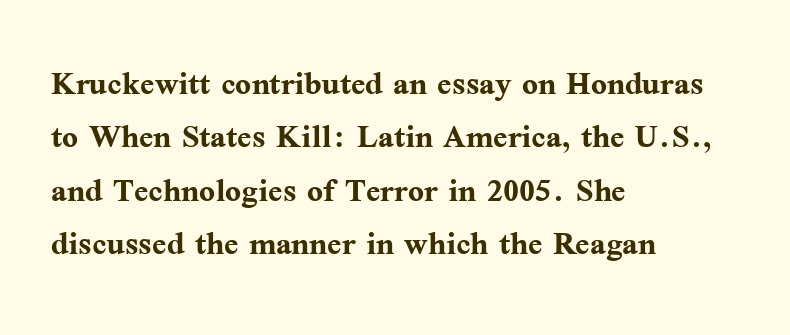
Q: Is the text bold? A: Yes.
Q: Is the text italic (slanted)? A: No, it is upright.
Q: Is the typeface a serif or a sans-serif typeface? A: Serif.
Q: Is the text underlined? A: No.
Q: How is the paragraph aligned? A: Left-aligned.
Q: Is the spacing between letters normal or unusually wide? A: Normal.
Q: Is the spacing between lines tight, normal or loose? A: Normal.
Q: Width (condensed, normal, or wide)? A: Normal.
Q: Stroke contrast? A: Medium.
Q: x-height? A: Medium.
Q: Monospaced? A: No.
